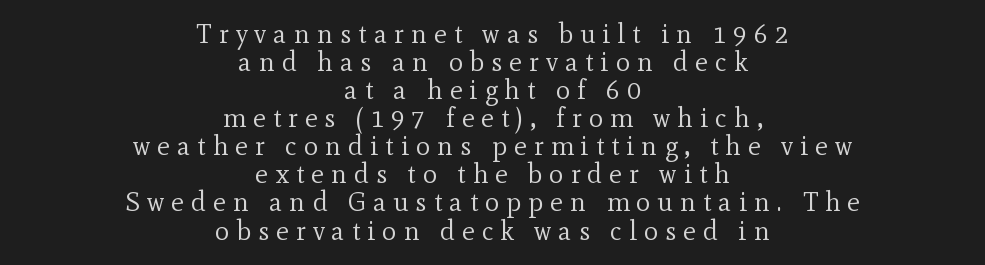
Q: Is the text bold? A: No.
Q: Is the text italic (slanted)? A: No, it is upright.
Q: Is the text underlined? A: No.
Q: How is the paragraph aligned? A: Centered.
Q: Is the spacing between letters normal or unusually wide? A: Unusually wide.
Q: Is the spacing between lines tight, normal or loose? A: Tight.
